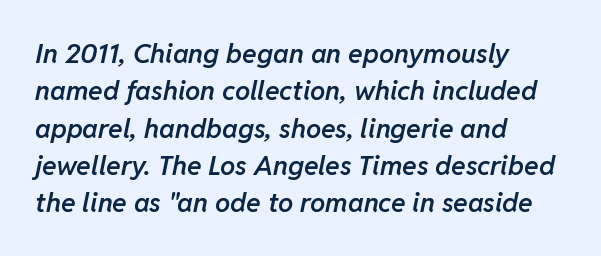
The image shows 27 px text type, italic (leaning right); set left-aligned, normal line spacing (1.38x), normal letter spacing, not underlined.
